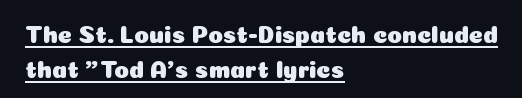
{"italic": "no", "underline": "yes", "align": "left", "line_spacing": "normal", "line_spacing_ratio": 1.46, "letter_spacing": "normal", "letter_spacing_em": 0.0, "glyph_px": 24}
